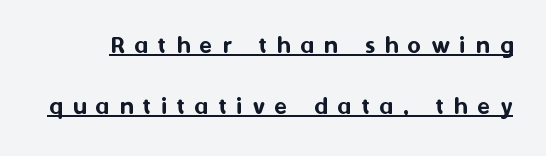
{"italic": "no", "underline": "yes", "line_spacing": "loose", "line_spacing_ratio": 2.33, "letter_spacing": "wide", "letter_spacing_em": 0.39, "glyph_px": 26}
